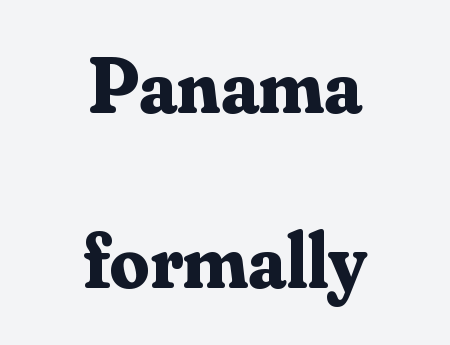
In terms of letterspacing, this is plain default setting. Notice the wide empty band between every row — that's loose leading. Thick stems and heavy bowls — unmistakably bold. Words float on clear page, feet unadorned.
